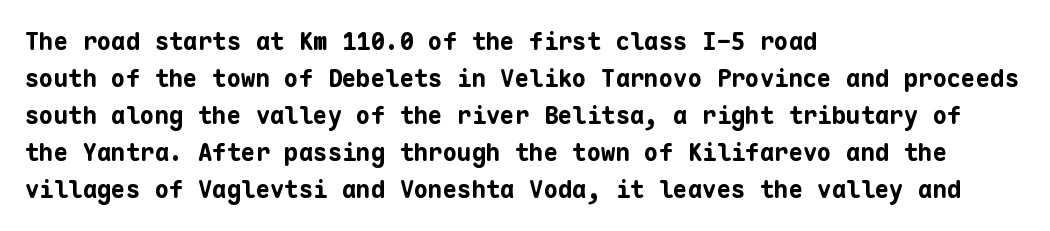
The image shows 24 px bold type, upright; set left-aligned, normal line spacing (1.54x), normal letter spacing, not underlined.
